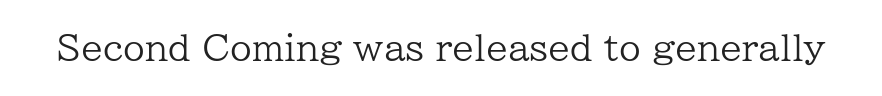
{"serif": "yes", "italic": "no", "bold": "no", "weight": "regular", "width": "normal", "stroke_contrast": "low", "x_height": "medium", "monospaced": "no", "underline": "no", "letter_spacing": "normal", "letter_spacing_em": 0.0, "glyph_px": 35}
